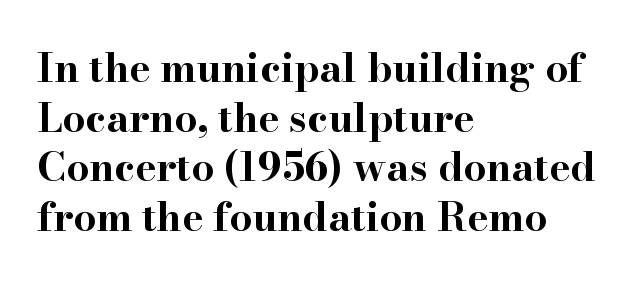
Notice how the passage keeps a crisp vertical edge on the left only. Type without underlining. The rendering uses natural spacing where letterforms have individual widths. It's the straight-up-and-down kind of type. The type is set solid horizontally, with unmodified tracking. Each glyph is drawn with heavy, bold strokes.
